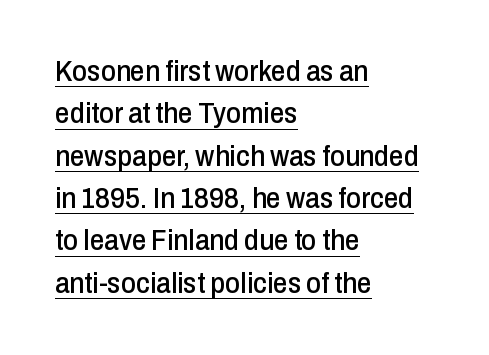
{"serif": "no", "italic": "no", "width": "condensed", "stroke_contrast": "low", "x_height": "medium", "monospaced": "no", "underline": "yes", "align": "left", "line_spacing": "normal", "line_spacing_ratio": 1.46, "letter_spacing": "normal", "letter_spacing_em": 0.0, "glyph_px": 29}
